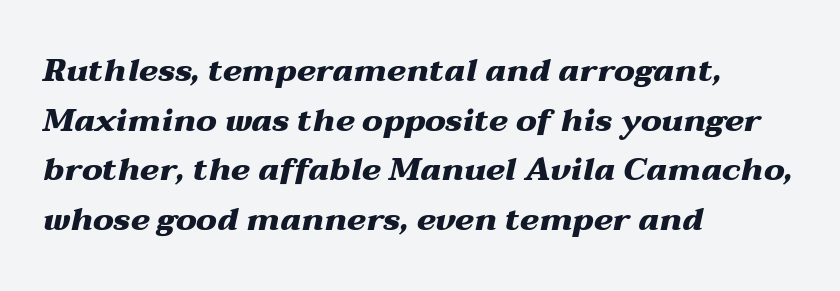
{"italic": "yes", "lean": "right", "slant_degrees": 12, "bold": "yes", "weight": "heavy", "width": "wide", "stroke_contrast": "medium", "x_height": "medium", "monospaced": "no", "underline": "no", "align": "left", "line_spacing": "normal", "line_spacing_ratio": 1.55, "letter_spacing": "normal", "letter_spacing_em": 0.0, "glyph_px": 32}
